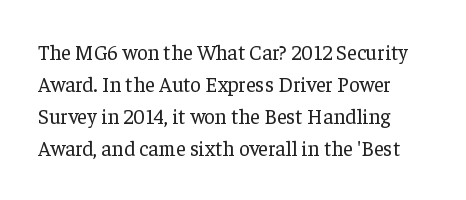
Q: Is the text bold? A: No.
Q: Is the text italic (slanted)? A: No, it is upright.
Q: Is the text underlined? A: No.
Q: Is the spacing between letters normal or unusually wide? A: Normal.
Q: Is the spacing between lines tight, normal or loose? A: Normal.
